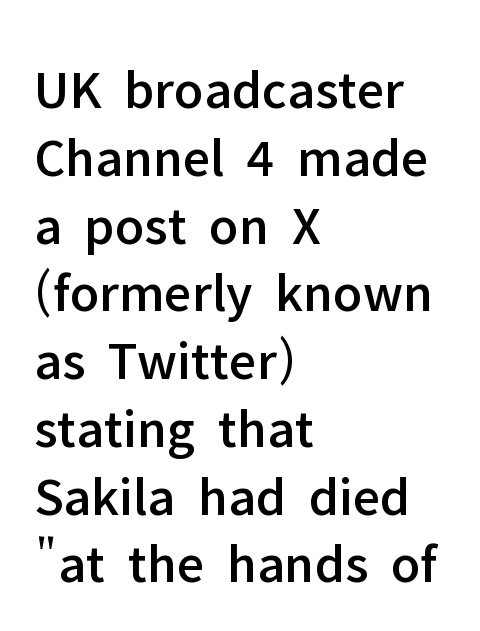
{"serif": "no", "italic": "no", "width": "normal", "stroke_contrast": "low", "x_height": "medium", "monospaced": "no", "underline": "no", "align": "left", "line_spacing_ratio": 1.21, "letter_spacing": "normal", "letter_spacing_em": 0.0, "glyph_px": 56}
